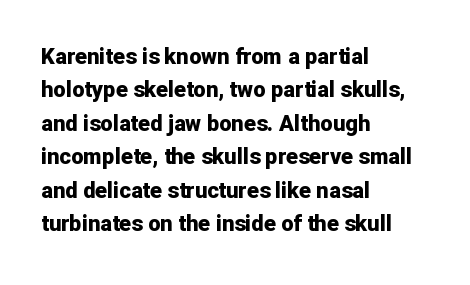
{"italic": "no", "bold": "yes", "underline": "no", "align": "left", "line_spacing": "normal", "line_spacing_ratio": 1.52, "letter_spacing": "normal", "letter_spacing_em": 0.0, "glyph_px": 22}
